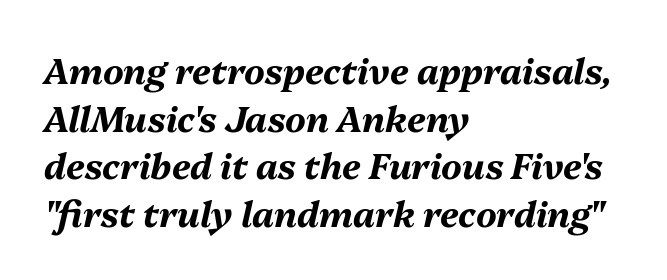
These words are printed bold, with thick strokes throughout. How are the letters spaced? Ordinarily, with no added tracking. Do the characters align in a grid? No, the font is proportional. Horizontal bands of white between lines are of average thickness.
